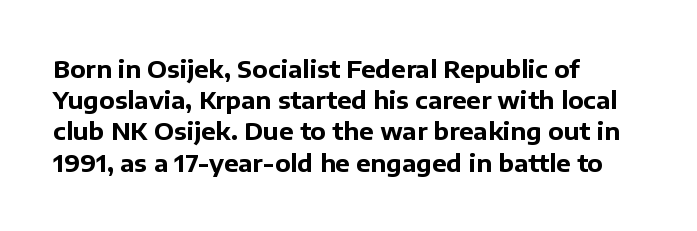
Every letter is thick-stroked: bold, no question. Line starts are locked; line ends wander. What's the leading like? Ordinary, nothing unusual. Glance below the letters and you will spot only blank space.
